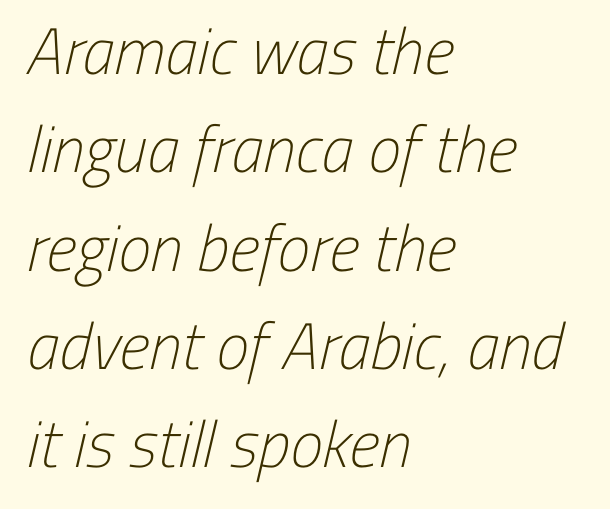
Q: Is the text bold? A: No.
Q: Is the typeface a serif or a sans-serif typeface? A: Sans-serif.
Q: Is the text underlined? A: No.
Q: How is the paragraph aligned? A: Left-aligned.
Q: Is the spacing between letters normal or unusually wide? A: Normal.
Q: Is the spacing between lines tight, normal or loose? A: Normal.
Q: Width (condensed, normal, or wide)? A: Condensed.
Q: Stroke contrast? A: Low.
Q: x-height? A: Medium.
Q: Monospaced? A: No.
